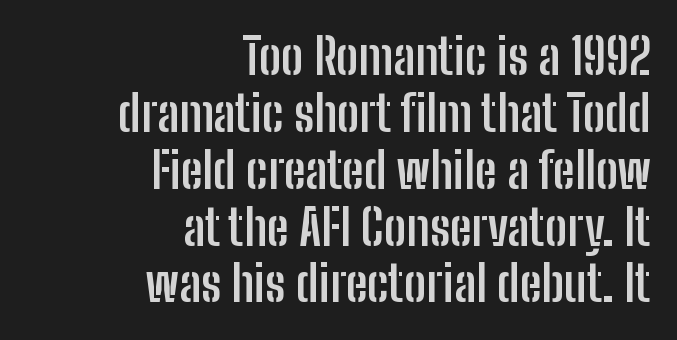
Q: Is the text bold? A: Yes.
Q: Is the text italic (slanted)? A: No, it is upright.
Q: Is the typeface a serif or a sans-serif typeface? A: Sans-serif.
Q: Is the text underlined? A: No.
Q: How is the paragraph aligned? A: Right-aligned.
Q: Is the spacing between letters normal or unusually wide? A: Normal.
Q: Width (condensed, normal, or wide)? A: Condensed.
Q: Stroke contrast? A: Low.
Q: x-height? A: Medium.
Q: Monospaced? A: No.
